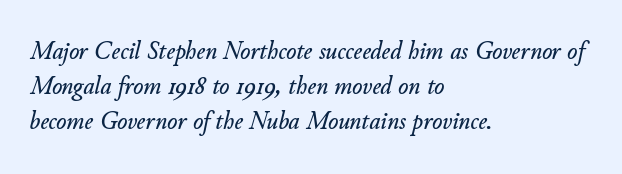
The image shows 27 px text type, italic (leaning right); set left-aligned, normal line spacing (1.3x), normal letter spacing, not underlined.
